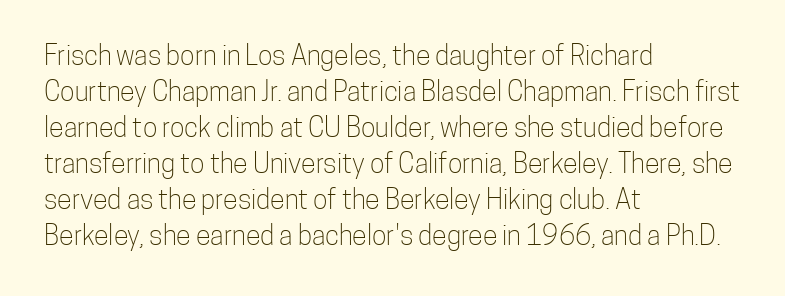
{"italic": "no", "bold": "no", "underline": "no", "align": "left", "line_spacing": "normal", "line_spacing_ratio": 1.33, "letter_spacing": "normal", "letter_spacing_em": 0.0, "glyph_px": 27}
